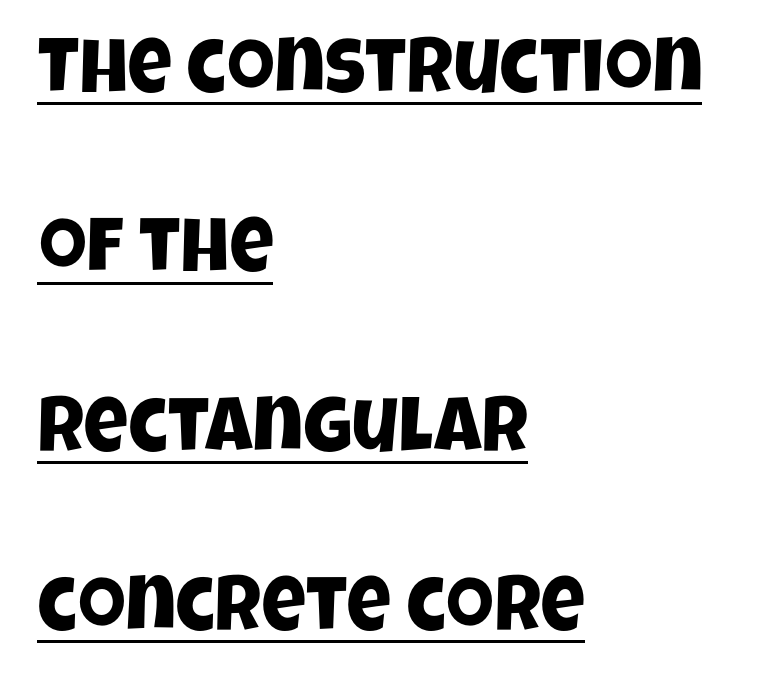
{"serif": "no", "width": "condensed", "stroke_contrast": "low", "x_height": "large", "monospaced": "no", "underline": "yes", "align": "left", "line_spacing": "loose", "line_spacing_ratio": 2.33, "letter_spacing": "normal", "letter_spacing_em": 0.0, "glyph_px": 77}
